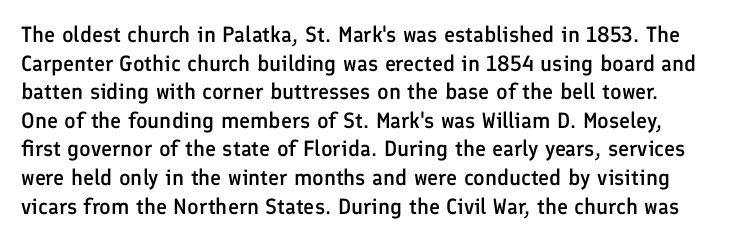
Between one letter and the next there's only the usual sliver of space. Firm but not heavy-handed strokes: this text is semibold. No italicization has been applied; the sample stays upright. Each line starts at the same left margin while the right side varies. Notice how descenders clear the ascenders below comfortably — that's standard leading.
